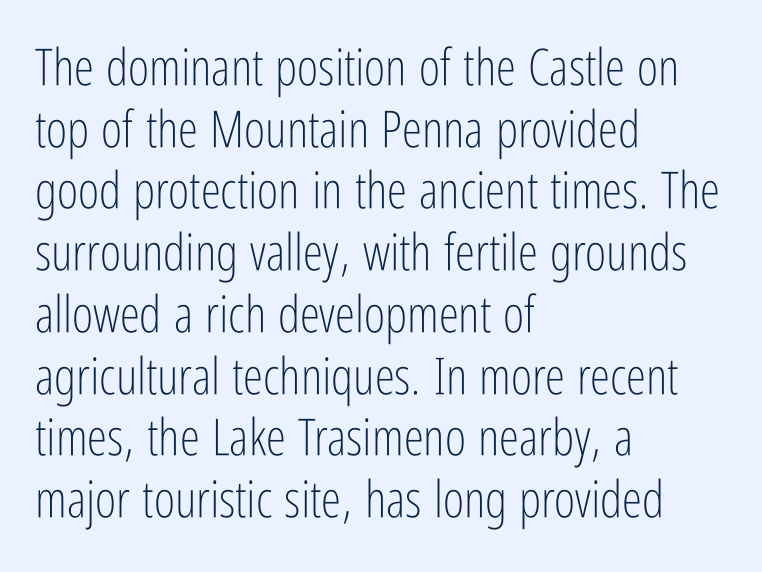
Character widths vary here, with narrow letters taking less room than wide ones. Compared with a centered layout, this one pins lines to the left instead. Spacing between characters is what you'd get straight out of the box. The lettering stays uniformly vertical, giving the passage a roman look. Serifs: no, the terminals of the letterforms are clean.
